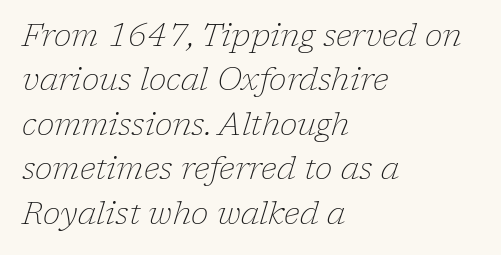
The image shows 32 px thin serif type, italic (leaning right); set left-aligned, normal line spacing (1.39x), normal letter spacing, not underlined; low stroke contrast and a medium x-height.
